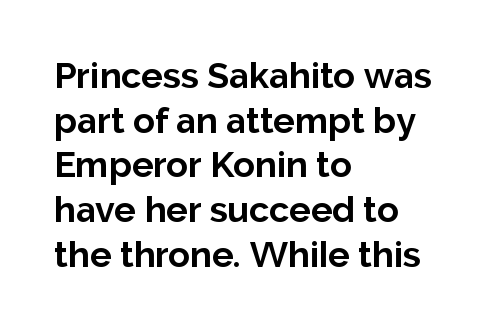
This sample uses plain, unmodified letter spacing. Horizontal alignment here is leftward, the default for most running prose. Varying glyph widths throughout — classic text-font behaviour. The gap between lines stays unmarked. Tall strokes in this sample are plumb rather than angled.
